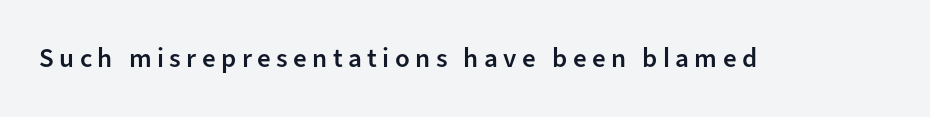
Q: Is the text bold? A: Semi-bold.
Q: Is the text italic (slanted)? A: No, it is upright.
Q: Is the text underlined? A: No.
Q: Is the spacing between letters normal or unusually wide? A: Unusually wide.
